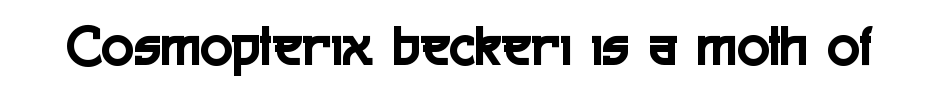
Any mark beneath the type? The region is blank. Does the type have serifs? No, each stem ends abruptly. How are the letters spaced? Ordinarily, with no added tracking. Posture: upright roman.
